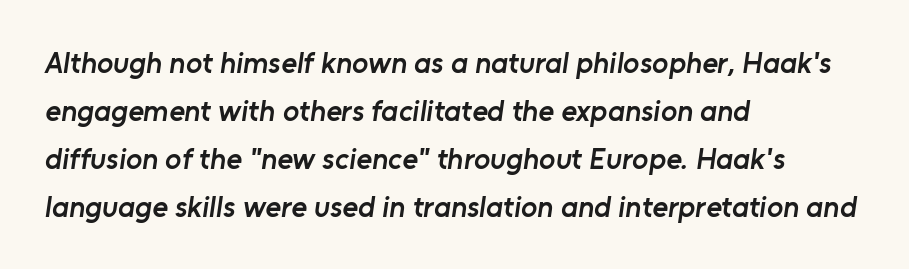
{"serif": "no", "bold": "semi", "weight": "semibold", "width": "normal", "stroke_contrast": "low", "x_height": "medium", "monospaced": "no", "underline": "no", "align": "left", "line_spacing": "normal", "line_spacing_ratio": 1.6, "letter_spacing": "normal", "letter_spacing_em": 0.0, "glyph_px": 30}
